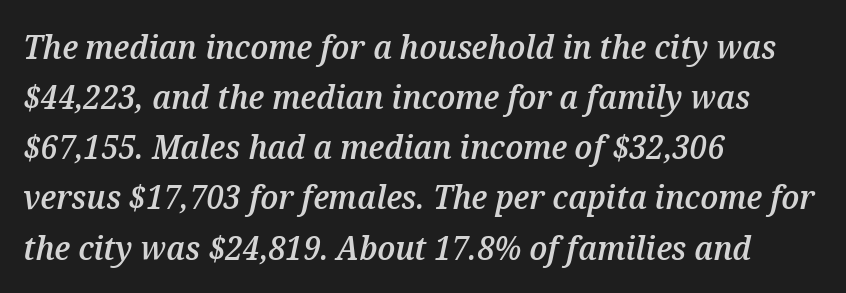
The image shows 33 px semibold type, italic (leaning right); set left-aligned, normal line spacing (1.52x), normal letter spacing, not underlined; medium stroke contrast and a medium x-height.
